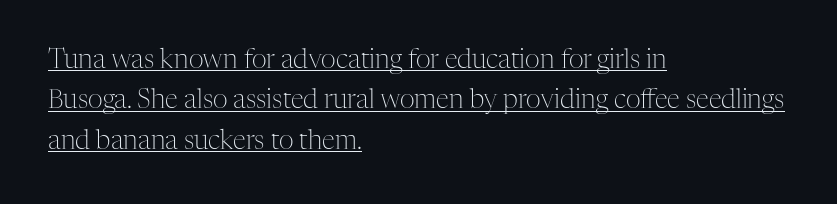
Q: Is the text bold? A: No.
Q: Is the text italic (slanted)? A: No, it is upright.
Q: Is the text underlined? A: Yes.
Q: How is the paragraph aligned? A: Left-aligned.
Q: Is the spacing between letters normal or unusually wide? A: Normal.
Q: Is the spacing between lines tight, normal or loose? A: Normal.
